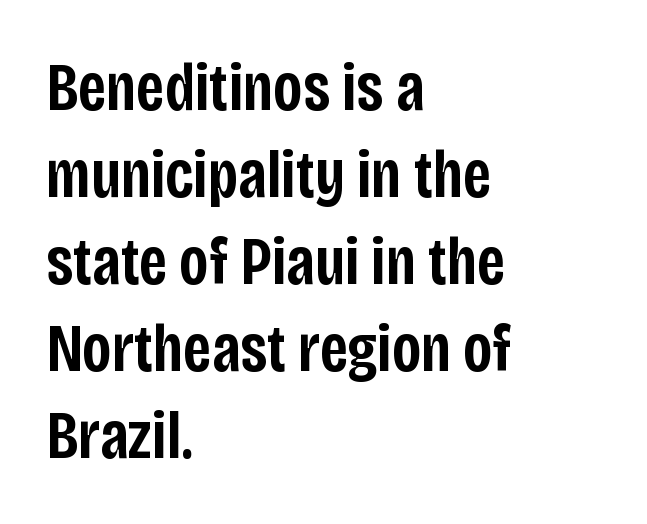
These lines are set flush left with a ragged right edge. The type is set solid horizontally, with unmodified tracking. These lines carry some extra weight — a demibold, not a full bold. Character widths vary here, with narrow letters taking less room than wide ones. The axis of the letterforms is exactly vertical. A typesetter would label this face a sans.
